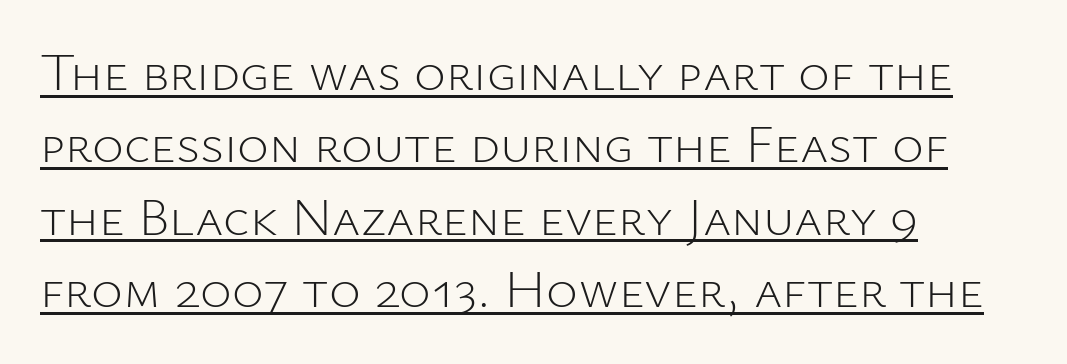
Here the designer chose a conventional face with non-uniform glyph widths. The tracking reads as untouched default to a designer's eye. This sample keeps an unexceptional amount of space between lines. The glyphs are accompanied by a horizontal stroke just below them. These glyphs show unthickened strokes, regular width or finer.
